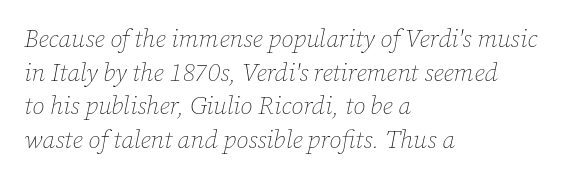
The image shows 25 px text type, italic (leaning right); set left-aligned, normal line spacing (1.35x), normal letter spacing, not underlined.
